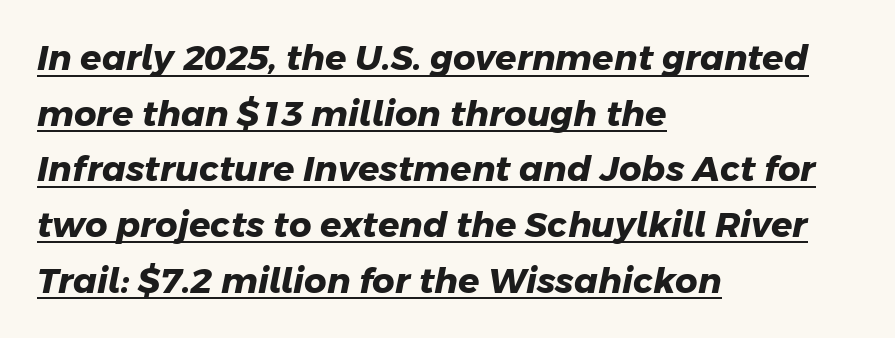
The designer left line spacing at the default. Varying glyph widths throughout — classic text-font behaviour. Characters follow at the spacing the type designer built in. As a designer I'd log this as weight 700, bold.
